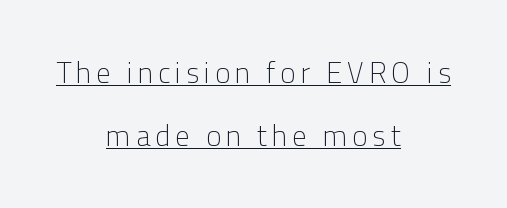
The lettering holds an erect, upright posture throughout. Caption: multi-line text, centered on the measure. Line spacing here is loose. Does a line run under the words? Yes, clearly. These lines are rendered in a variable-pitch font. The typeface chosen for these lines omits serifs.
